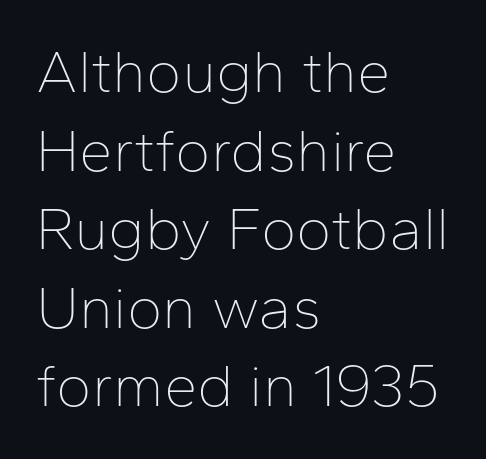
Upright lettering throughout. You could not count columns in this text — the font is proportionally spaced. The designer went with a sans here, leaving each stem footless. One glance says typical: line gaps are just what's usual. The horizontal fit of the characters is conventional and even.
